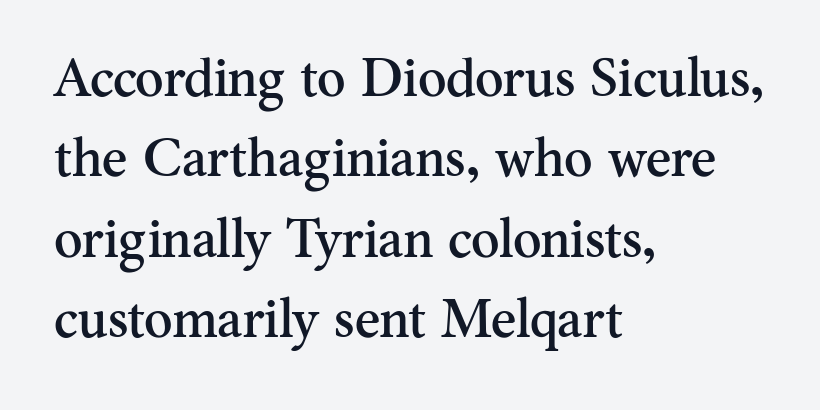
{"serif": "yes", "italic": "no", "width": "normal", "stroke_contrast": "medium", "x_height": "small", "monospaced": "no", "underline": "no", "align": "left", "line_spacing": "normal", "line_spacing_ratio": 1.49, "letter_spacing": "normal", "letter_spacing_em": 0.0, "glyph_px": 54}
